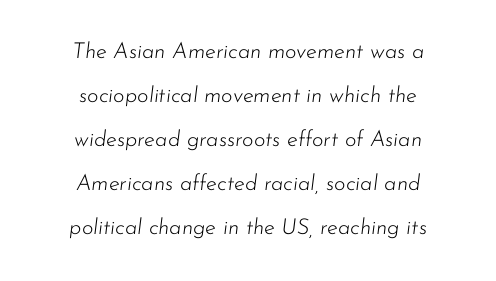
The passage shown leans; its letterforms are oblique. Heaviness? Minimal to ordinary, like unemphasized prose. Rows of type keep a wide berth in the vertical direction. Beneath every word, the page is bare.
